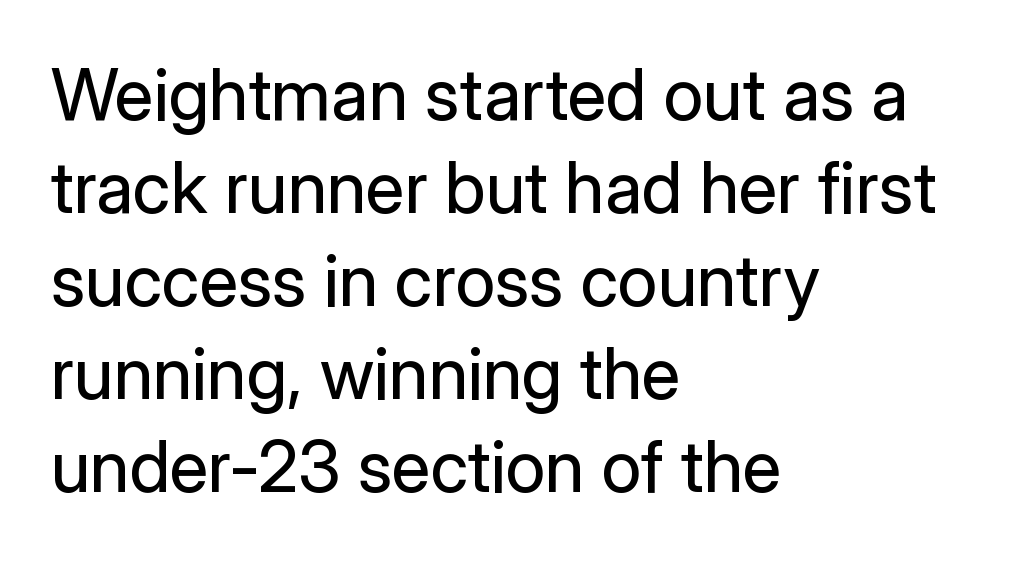
The image shows 71 px regular-weight sans-serif type, upright; set left-aligned, normal line spacing (1.31x), normal letter spacing, not underlined; low stroke contrast and a medium x-height.
